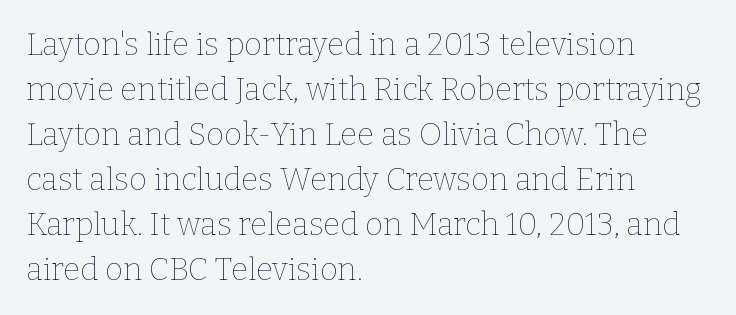
{"italic": "no", "bold": "no", "weight": "thin", "width": "normal", "stroke_contrast": "low", "x_height": "medium", "monospaced": "no", "underline": "no", "align": "left", "line_spacing": "normal", "line_spacing_ratio": 1.45, "letter_spacing": "normal", "letter_spacing_em": 0.0, "glyph_px": 31}
